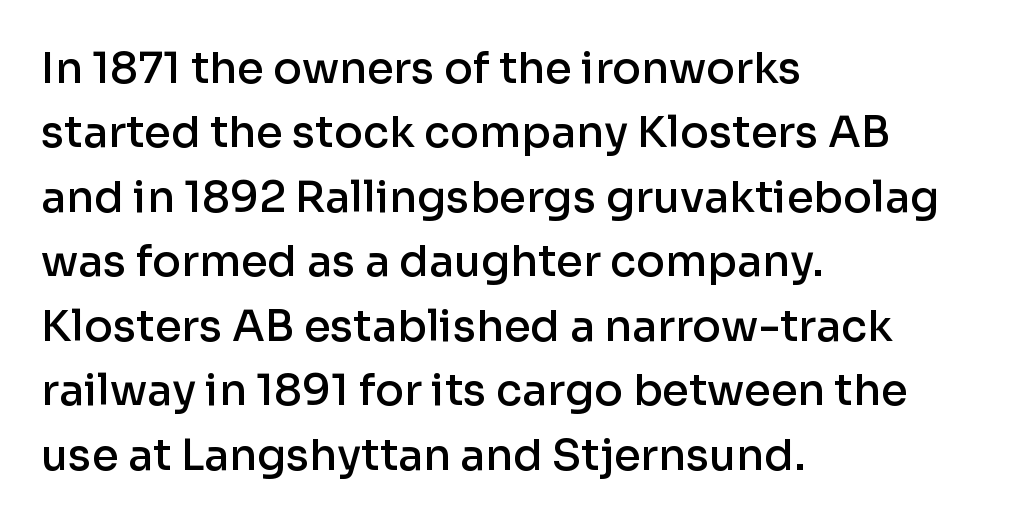
{"serif": "no", "italic": "no", "bold": "semi", "weight": "semibold", "width": "normal", "stroke_contrast": "low", "x_height": "medium", "monospaced": "no", "underline": "no", "align": "left", "line_spacing": "normal", "line_spacing_ratio": 1.5, "letter_spacing": "normal", "letter_spacing_em": 0.0, "glyph_px": 43}
